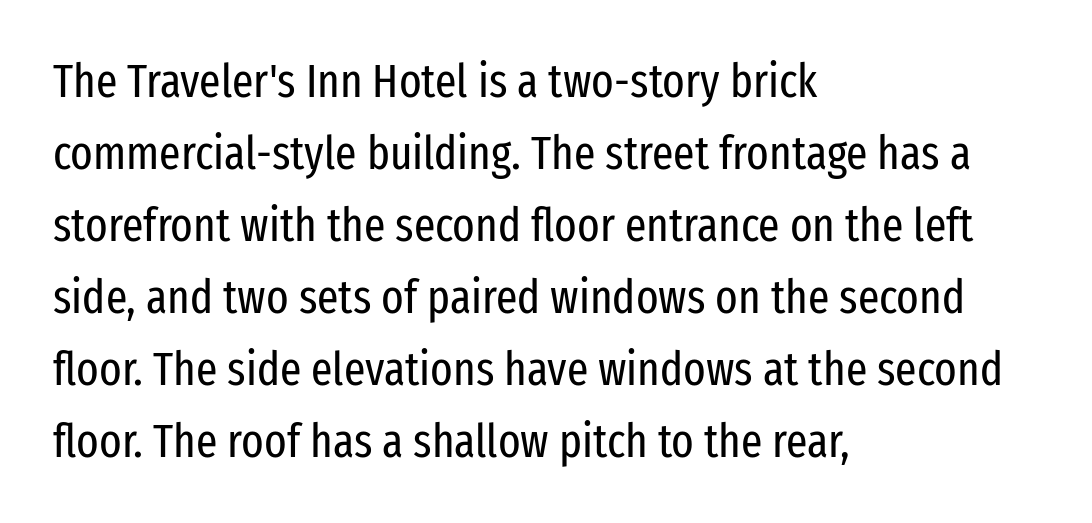
{"serif": "no", "italic": "no", "bold": "no", "weight": "regular", "width": "condensed", "stroke_contrast": "low", "x_height": "medium", "monospaced": "no", "underline": "no", "align": "left", "line_spacing": "normal", "line_spacing_ratio": 1.53, "letter_spacing": "normal", "letter_spacing_em": 0.0, "glyph_px": 47}
